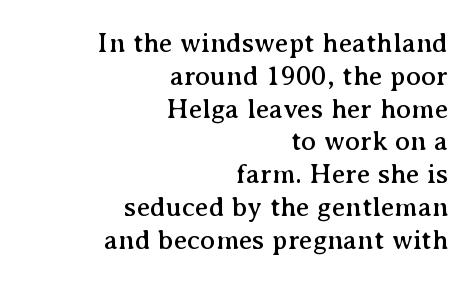
The image shows 28 px serif type, upright; set right-aligned, line spacing 1.17x, normal letter spacing, not underlined; medium stroke contrast and a medium x-height.
